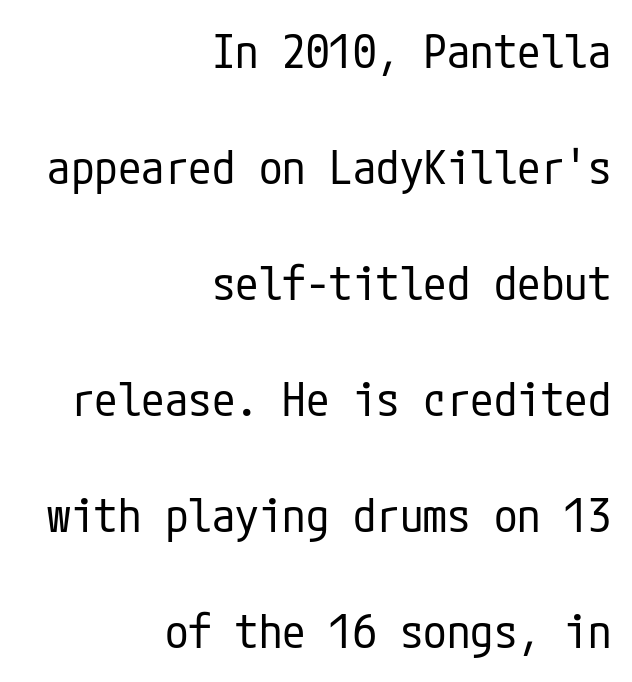
The image shows 47 px regular-weight, condensed sans-serif type, upright; set right-aligned, loose line spacing (2.47x), normal letter spacing, not underlined; low stroke contrast and a medium x-height.
